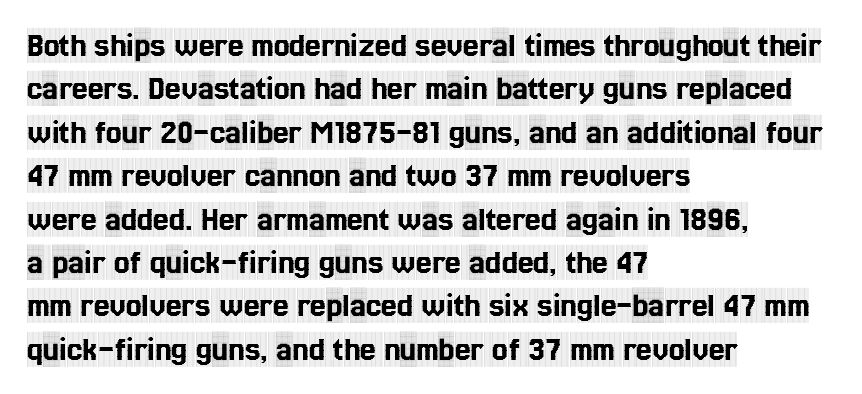
Alignment: flush left. The lettering holds an erect, upright posture throughout. Check the space under the baseline: it is left empty. Note the varied advance widths — an 'i' is clearly narrower than an 'm'.
